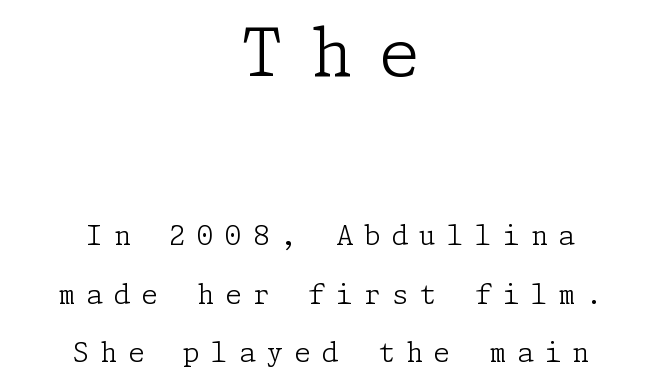
The image shows 67 px light serif type, upright; set centered, loose line spacing (2.18x), unusually wide letter spacing (+0.41 em), not underlined; the first (top) block is 2.48x larger; low stroke contrast and a medium x-height.
